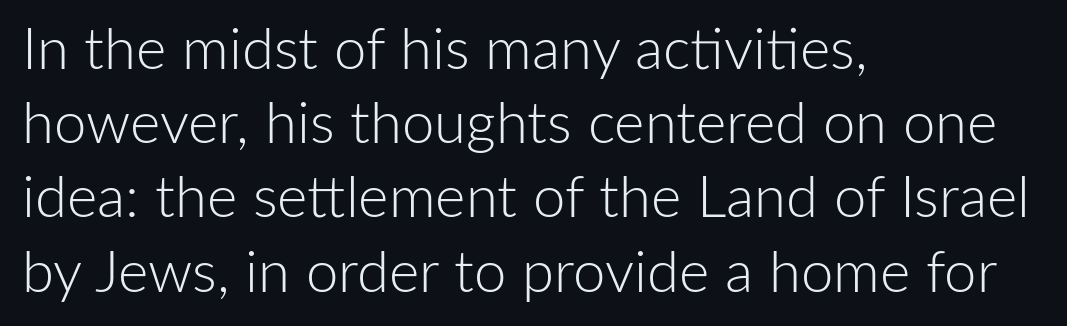
Q: Is the text bold? A: No.
Q: Is the text italic (slanted)? A: No, it is upright.
Q: Is the typeface a serif or a sans-serif typeface? A: Sans-serif.
Q: Is the text underlined? A: No.
Q: How is the paragraph aligned? A: Left-aligned.
Q: Is the spacing between letters normal or unusually wide? A: Normal.
Q: Is the spacing between lines tight, normal or loose? A: Normal.
Q: Width (condensed, normal, or wide)? A: Normal.
Q: Stroke contrast? A: Low.
Q: x-height? A: Medium.
Q: Monospaced? A: No.
